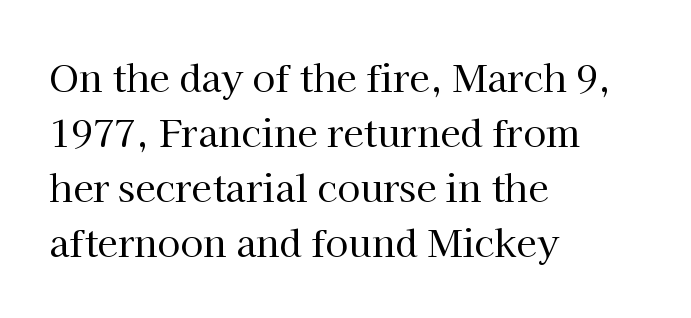
Q: Is the text bold? A: No.
Q: Is the text italic (slanted)? A: No, it is upright.
Q: Is the typeface a serif or a sans-serif typeface? A: Serif.
Q: Is the text underlined? A: No.
Q: How is the paragraph aligned? A: Left-aligned.
Q: Is the spacing between letters normal or unusually wide? A: Normal.
Q: Is the spacing between lines tight, normal or loose? A: Normal.
Q: Width (condensed, normal, or wide)? A: Normal.
Q: Stroke contrast? A: High.
Q: x-height? A: Medium.
Q: Monospaced? A: No.
